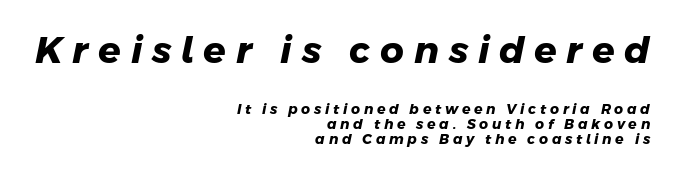
The image shows 37 px heavy sans-serif type; set right-aligned, tight line spacing (1.05x), unusually wide letter spacing (+0.26 em), not underlined; the first (top) block is 2.64x larger; low stroke contrast and a medium x-height.
